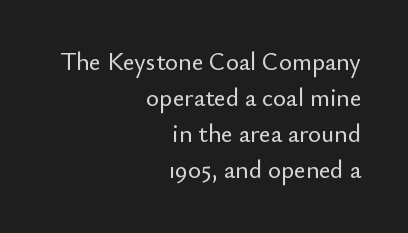
{"italic": "no", "underline": "no", "align": "right", "line_spacing": "normal", "line_spacing_ratio": 1.44, "letter_spacing": "normal", "letter_spacing_em": 0.0, "glyph_px": 25}
